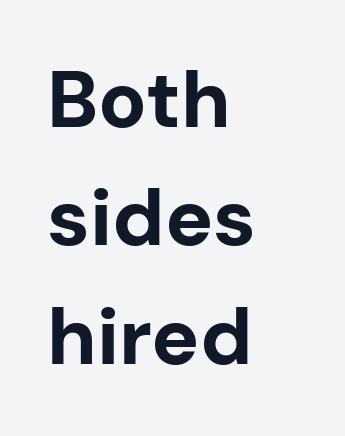
Regular leading. The foot of each line stays bare and open. No italicization has been applied; the sample stays upright. Glyph-to-glyph distance matches everyday printed text.
